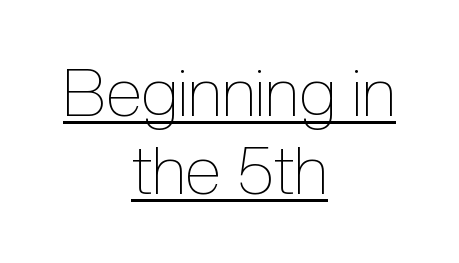
Q: Is the text bold? A: No.
Q: Is the text italic (slanted)? A: No, it is upright.
Q: Is the text underlined? A: Yes.
Q: How is the paragraph aligned? A: Centered.
Q: Is the spacing between letters normal or unusually wide? A: Normal.
Q: Width (condensed, normal, or wide)? A: Condensed.
Q: x-height? A: Medium.
Q: Monospaced? A: No.
